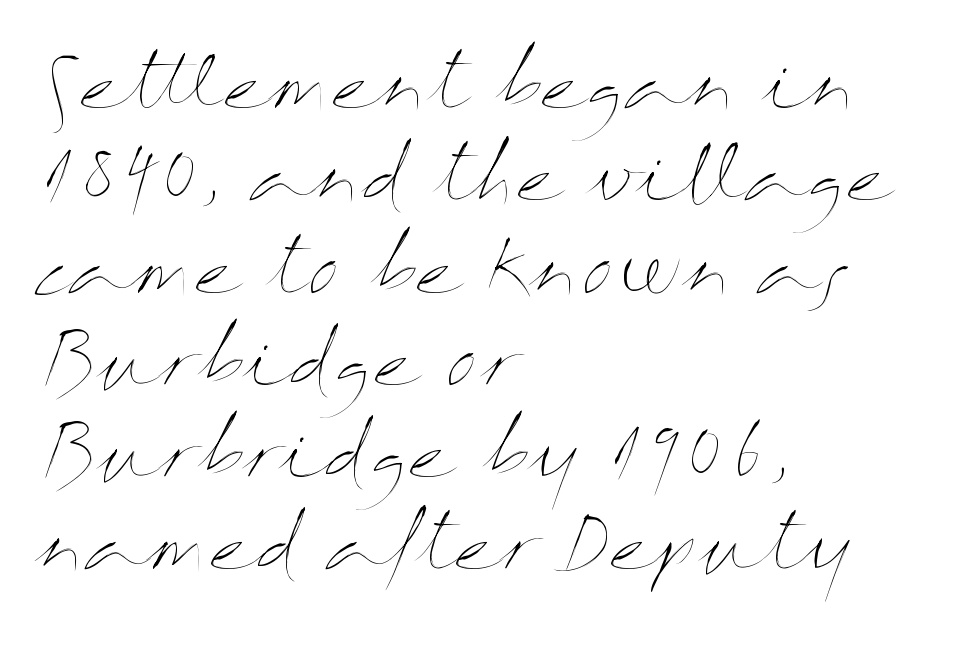
Q: Is the text bold? A: No.
Q: Is the text italic (slanted)? A: Yes.
Q: Is the text underlined? A: No.
Q: How is the paragraph aligned? A: Left-aligned.
Q: Is the spacing between letters normal or unusually wide? A: Normal.
Q: Is the spacing between lines tight, normal or loose? A: Normal.
Q: Width (condensed, normal, or wide)? A: Wide.
Q: Stroke contrast? A: Medium.
Q: x-height? A: Medium.
Q: Monospaced? A: No.
